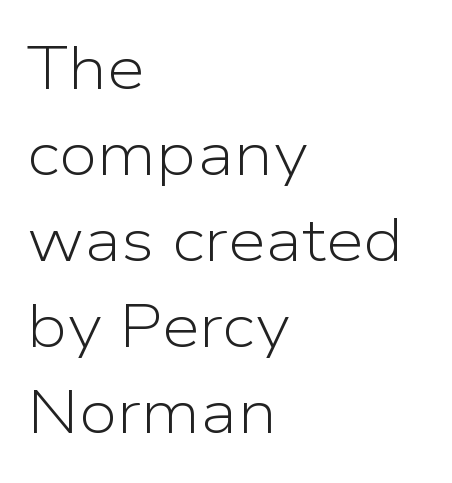
The image shows 61 px light sans-serif type, upright; set left-aligned, normal line spacing (1.41x), normal letter spacing, not underlined; low stroke contrast and a medium x-height.
